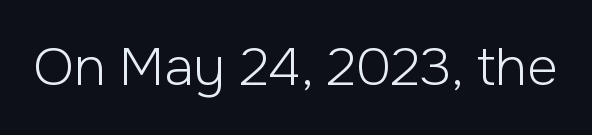
Varying glyph widths throughout — classic text-font behaviour. This sample uses a sans-serif face. Heaviness? Minimal to ordinary, like unemphasized prose. The foot of each line stays bare and open. The gaps between neighbouring characters are ordinary and unremarkable.
